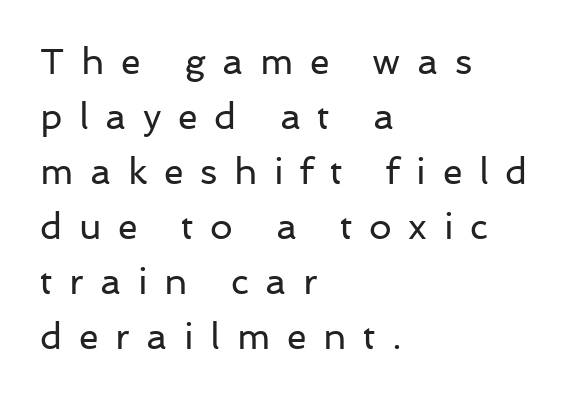
Weight: not bold — regular or lighter. The letters advance in unequal steps, a hallmark of proportional type. A typesetter would label this face a sans. Designer's note — italics off, roman on. A normal amount of white space separates one row of letters from the next. Teacher's note: observe the even left margin — that is flush-left alignment.
